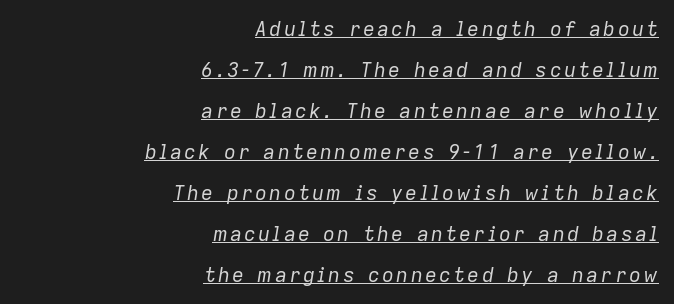
The image shows 20 px text type, italic (leaning right); set right-aligned, loose line spacing (2.05x), underlined.
